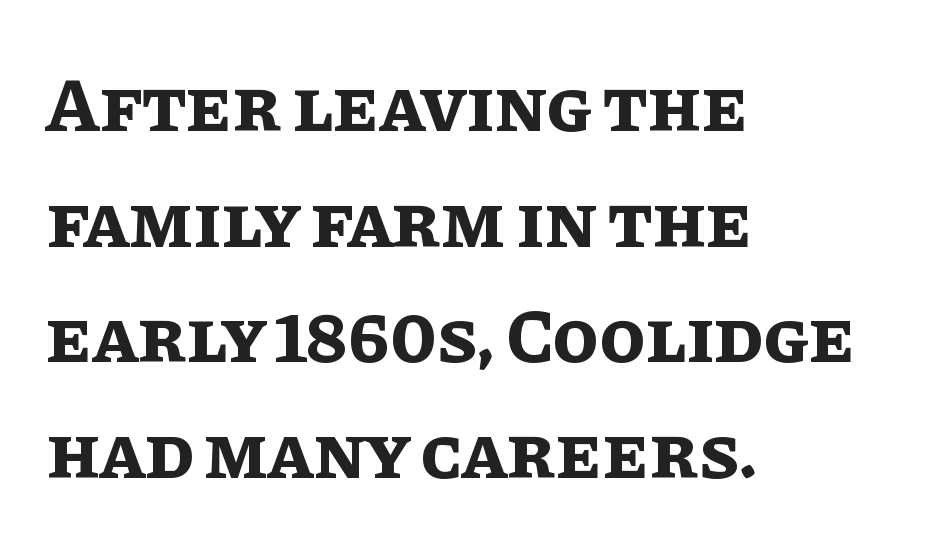
Caption: standard tracking, unaltered. Looks like regular typesetting: each glyph gets only the width it needs. All the whitespace from short lines collects on the right. Reading down the column, the eye jumps a familiar distance to each next line. The glyphs are unaccompanied by any horizontal stroke below them.
